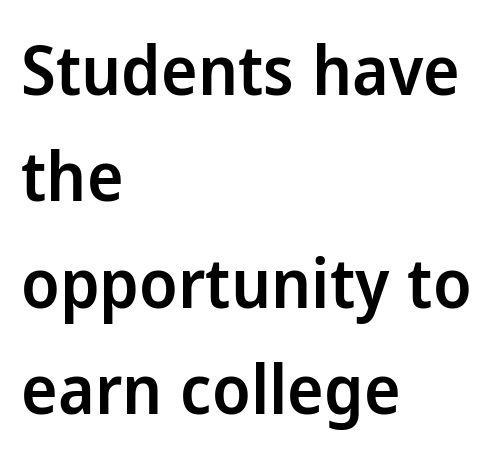
{"serif": "no", "italic": "no", "bold": "semi", "weight": "semibold", "width": "normal", "stroke_contrast": "low", "x_height": "medium", "monospaced": "no", "underline": "no", "align": "left", "line_spacing": "normal", "line_spacing_ratio": 1.54, "letter_spacing": "normal", "letter_spacing_em": 0.0, "glyph_px": 69}
